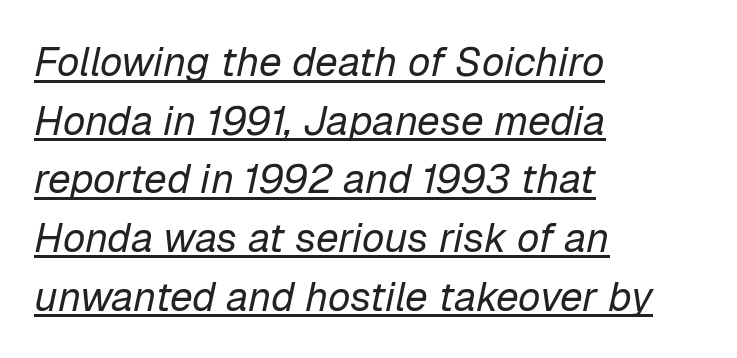
The image shows 41 px regular-weight type, italic (leaning right); set left-aligned, normal line spacing (1.43x), normal letter spacing, underlined; low stroke contrast and a medium x-height.
